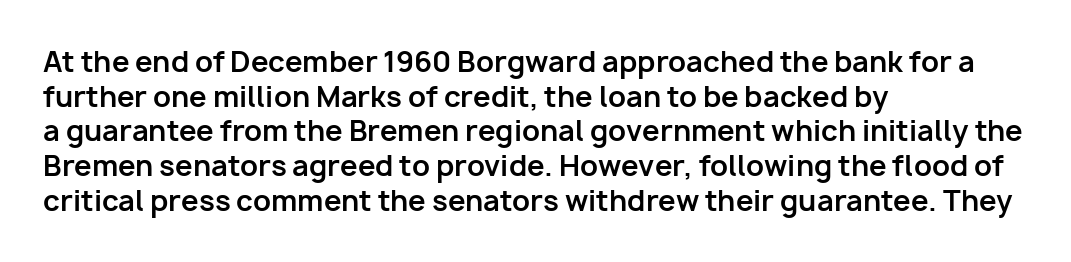
{"serif": "no", "italic": "no", "bold": "yes", "weight": "bold", "width": "normal", "stroke_contrast": "low", "x_height": "medium", "monospaced": "no", "underline": "no", "align": "left", "line_spacing_ratio": 1.24, "letter_spacing": "normal", "letter_spacing_em": 0.0, "glyph_px": 28}
